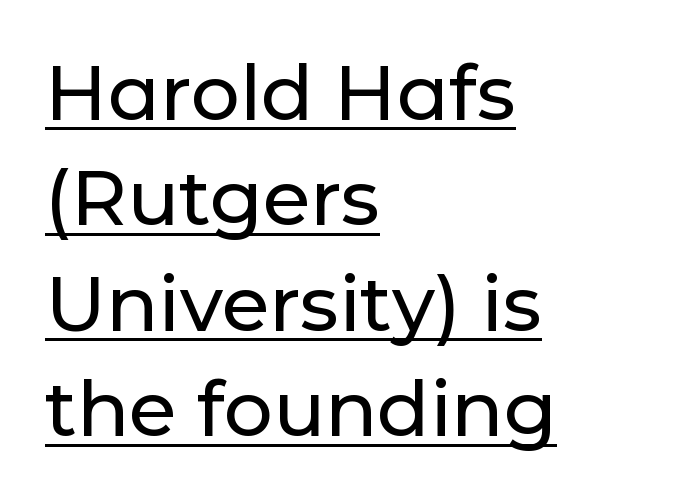
The type family on display is of the sans-serif kind. The letters advance in unequal steps, a hallmark of proportional type. The rendered words wear a rule along their underside. Every row of glyphs begins at an identical x-position on the left. Students, note that the glyphs here touch the page at normal intervals.
